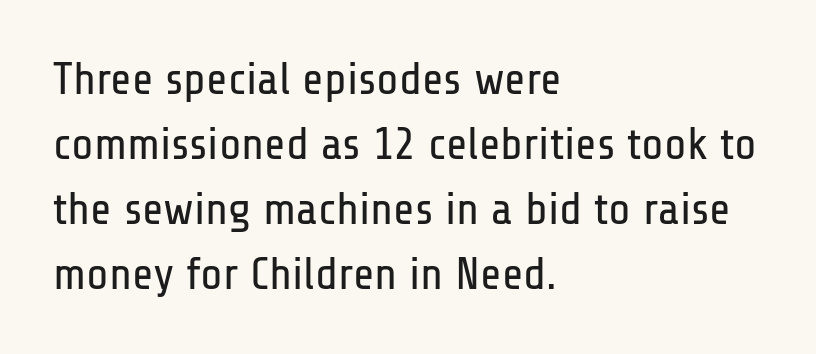
{"serif": "no", "italic": "no", "bold": "no", "weight": "regular", "width": "condensed", "stroke_contrast": "low", "x_height": "medium", "monospaced": "no", "underline": "no", "align": "left", "line_spacing": "normal", "line_spacing_ratio": 1.41, "letter_spacing": "normal", "letter_spacing_em": 0.0, "glyph_px": 46}
